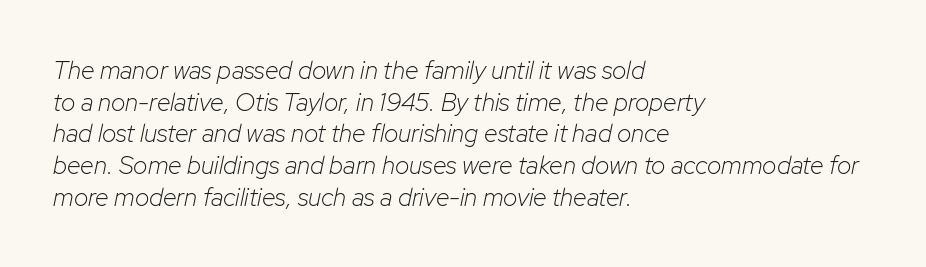
Does extra space separate the letters? No, they use regular spacing. Does the lettering tilt? It does — this is italic. Is the type heavy? It reads as light-to-regular instead. The space directly below the letters is spotless.
